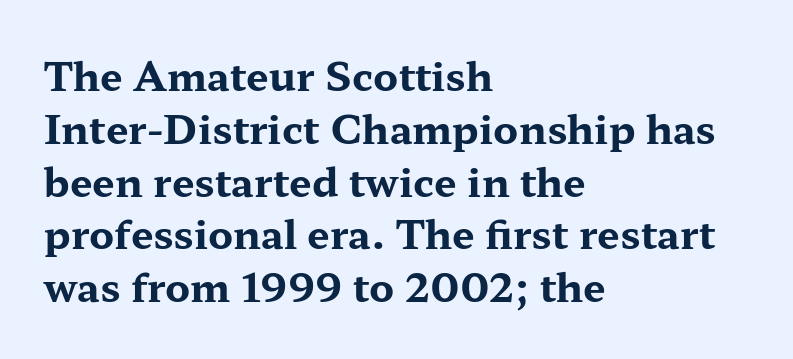
Q: Is the text bold? A: Yes.
Q: Is the text italic (slanted)? A: No, it is upright.
Q: Is the typeface a serif or a sans-serif typeface? A: Serif.
Q: Is the text underlined? A: No.
Q: How is the paragraph aligned? A: Left-aligned.
Q: Is the spacing between letters normal or unusually wide? A: Normal.
Q: Is the spacing between lines tight, normal or loose? A: Normal.
Q: Width (condensed, normal, or wide)? A: Wide.
Q: Stroke contrast? A: Medium.
Q: x-height? A: Medium.
Q: Monospaced? A: No.
